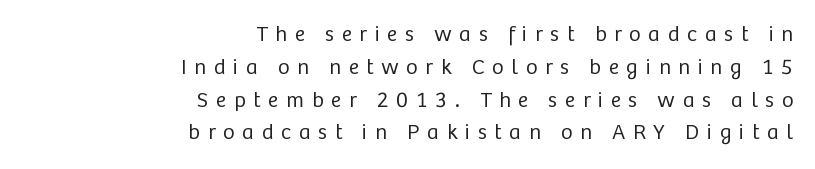
The image shows 22 px text type, upright; set right-aligned, normal line spacing (1.49x), unusually wide letter spacing (+0.35 em), not underlined.
